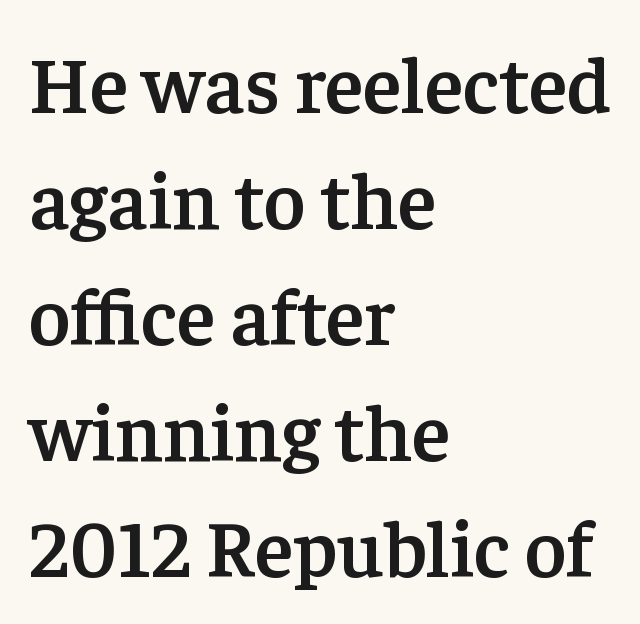
The image shows 80 px semibold serif type, upright; set left-aligned, normal line spacing (1.45x), normal letter spacing, not underlined; low stroke contrast and a medium x-height.
